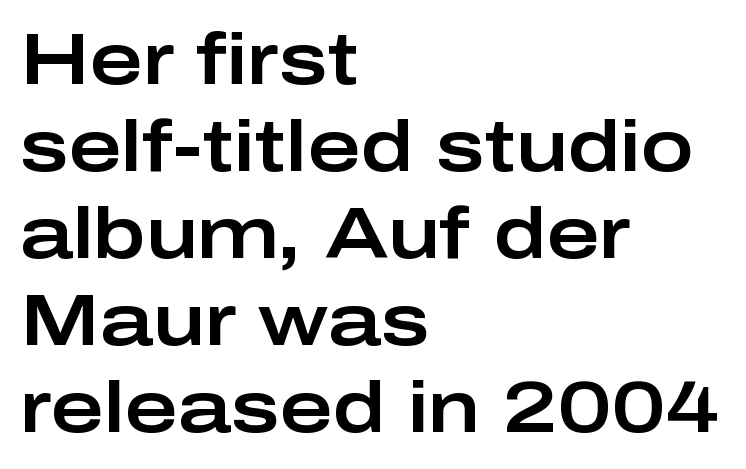
{"serif": "no", "italic": "no", "width": "wide", "stroke_contrast": "low", "x_height": "medium", "monospaced": "no", "underline": "no", "align": "left", "line_spacing_ratio": 1.21, "letter_spacing": "normal", "letter_spacing_em": 0.0, "glyph_px": 72}
